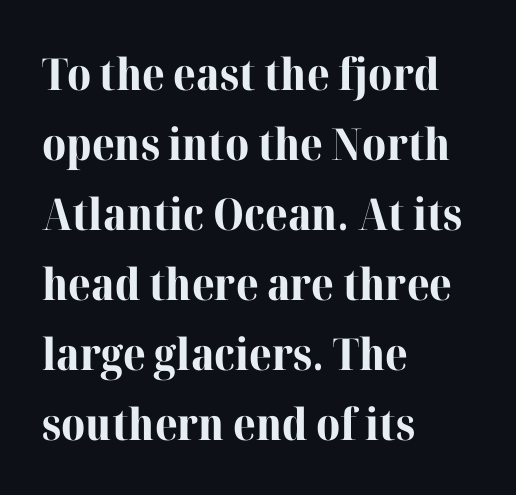
Compared with a centered layout, this one pins lines to the left instead. The line texture is even and compact thanks to regular tracking. Think of a printed novel: that variable character pitch is what you see here. Heavy, bold letterforms. Descender tails drop into unmarked territory.
